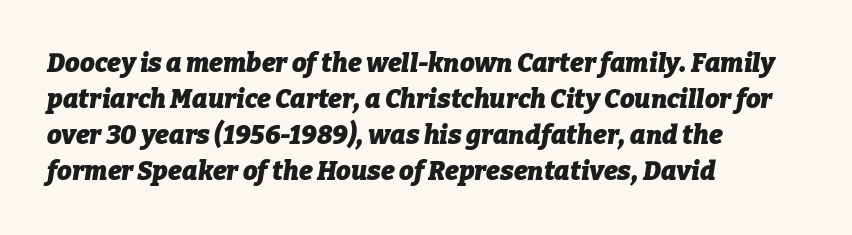
{"italic": "yes", "lean": "right", "slant_degrees": 9, "bold": "yes", "underline": "no", "align": "left", "line_spacing": "normal", "line_spacing_ratio": 1.39, "letter_spacing": "normal", "letter_spacing_em": 0.0, "glyph_px": 26}
